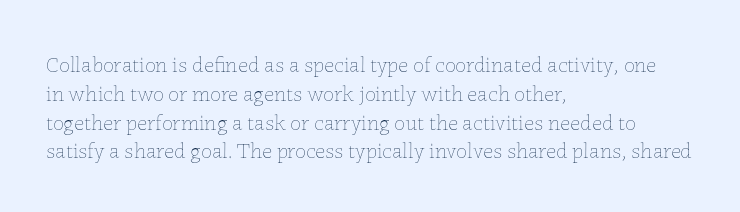
{"italic": "no", "bold": "no", "underline": "no", "align": "left", "line_spacing": "normal", "line_spacing_ratio": 1.31, "letter_spacing": "normal", "letter_spacing_em": 0.0, "glyph_px": 22}
